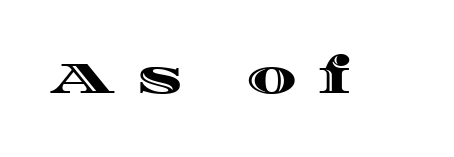
{"italic": "no", "width": "wide", "x_height": "large", "monospaced": "no", "underline": "no", "letter_spacing": "wide", "letter_spacing_em": 0.47, "glyph_px": 45}
